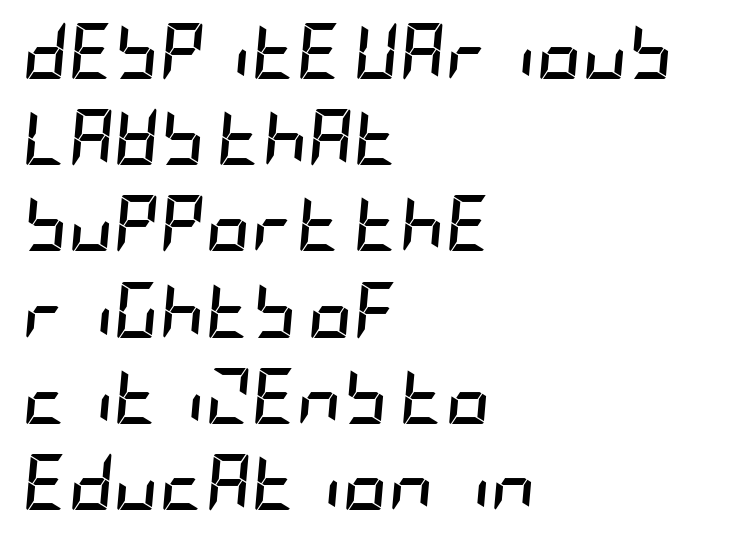
The image shows 56 px semibold, condensed type, italic (leaning right); set left-aligned, normal line spacing (1.54x), normal letter spacing, not underlined; low stroke contrast and a large x-height.
